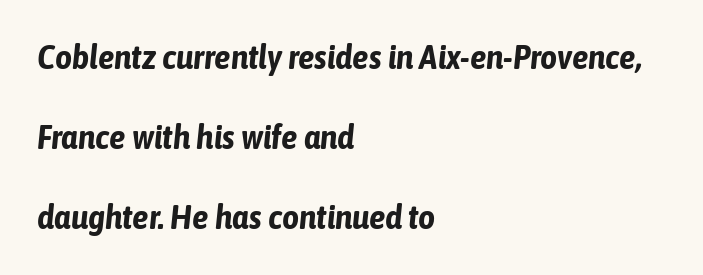
{"italic": "yes", "lean": "right", "slant_degrees": 6, "bold": "yes", "weight": "bold", "width": "condensed", "stroke_contrast": "low", "x_height": "medium", "monospaced": "no", "underline": "no", "align": "left", "line_spacing": "loose", "line_spacing_ratio": 2.42, "letter_spacing": "normal", "letter_spacing_em": 0.0, "glyph_px": 33}
